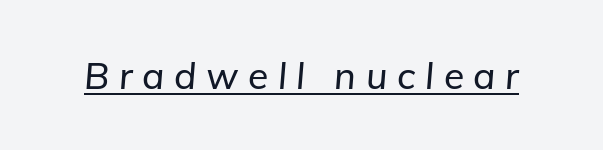
Q: Is the text italic (slanted)? A: Yes, it leans right by about 5 degrees.
Q: Is the text underlined? A: Yes.
Q: Is the spacing between letters normal or unusually wide? A: Unusually wide.
Q: Width (condensed, normal, or wide)? A: Normal.
Q: Stroke contrast? A: Low.
Q: x-height? A: Medium.
Q: Monospaced? A: No.
